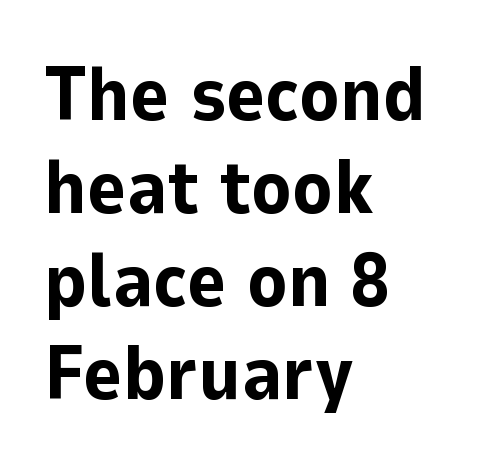
{"serif": "no", "italic": "no", "bold": "yes", "weight": "bold", "width": "normal", "stroke_contrast": "low", "x_height": "medium", "monospaced": "no", "underline": "no", "align": "left", "line_spacing_ratio": 1.24, "letter_spacing": "normal", "letter_spacing_em": 0.0, "glyph_px": 75}
